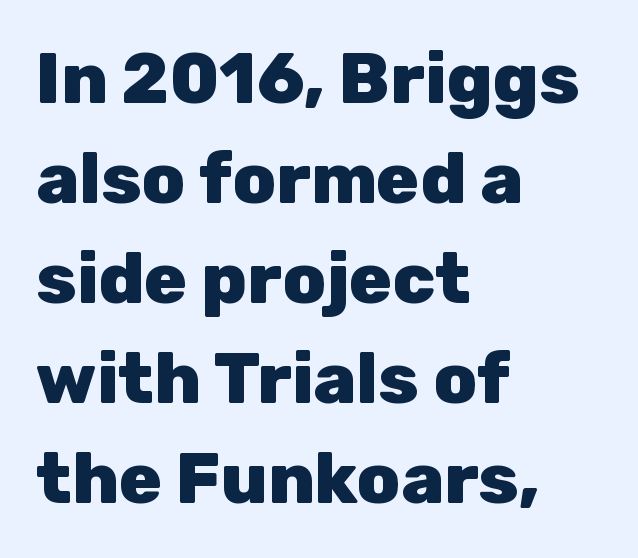
Q: Is the text bold? A: Yes.
Q: Is the text italic (slanted)? A: No, it is upright.
Q: Is the typeface a serif or a sans-serif typeface? A: Sans-serif.
Q: Is the text underlined? A: No.
Q: How is the paragraph aligned? A: Left-aligned.
Q: Is the spacing between letters normal or unusually wide? A: Normal.
Q: Is the spacing between lines tight, normal or loose? A: Normal.
Q: Width (condensed, normal, or wide)? A: Normal.
Q: Stroke contrast? A: Low.
Q: x-height? A: Medium.
Q: Monospaced? A: No.
